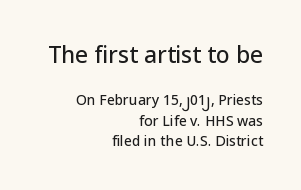
Q: Is the text italic (slanted)? A: No, it is upright.
Q: Is the text underlined? A: No.
Q: How is the paragraph aligned? A: Right-aligned.
Q: Is the spacing between letters normal or unusually wide? A: Normal.
Q: Is the spacing between lines tight, normal or loose? A: Normal.
Q: Which block of text is set in a larger size, the first (top) or the second (bottom)? A: The first (top) one.
